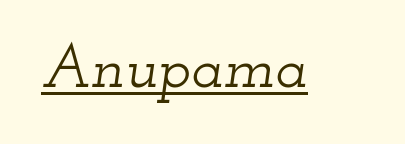
The image shows 61 px wide serif type, italic (leaning right); set normal letter spacing, underlined; low stroke contrast and a small x-height.
